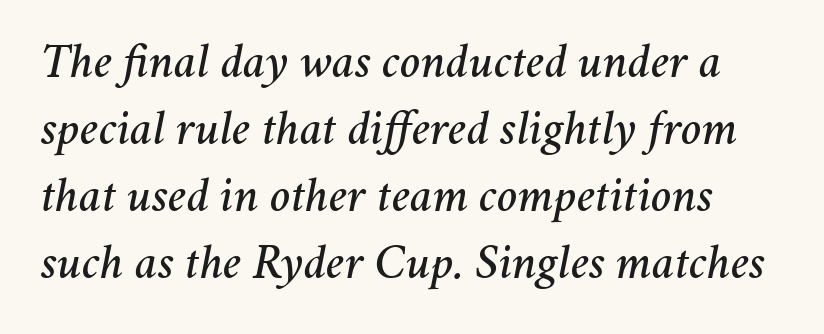
Q: Is the text italic (slanted)? A: Yes, it leans right by about 11 degrees.
Q: Is the text underlined? A: No.
Q: Is the spacing between letters normal or unusually wide? A: Normal.
Q: Is the spacing between lines tight, normal or loose? A: Normal.
Q: Width (condensed, normal, or wide)? A: Normal.
Q: Stroke contrast? A: Medium.
Q: x-height? A: Medium.
Q: Monospaced? A: No.
